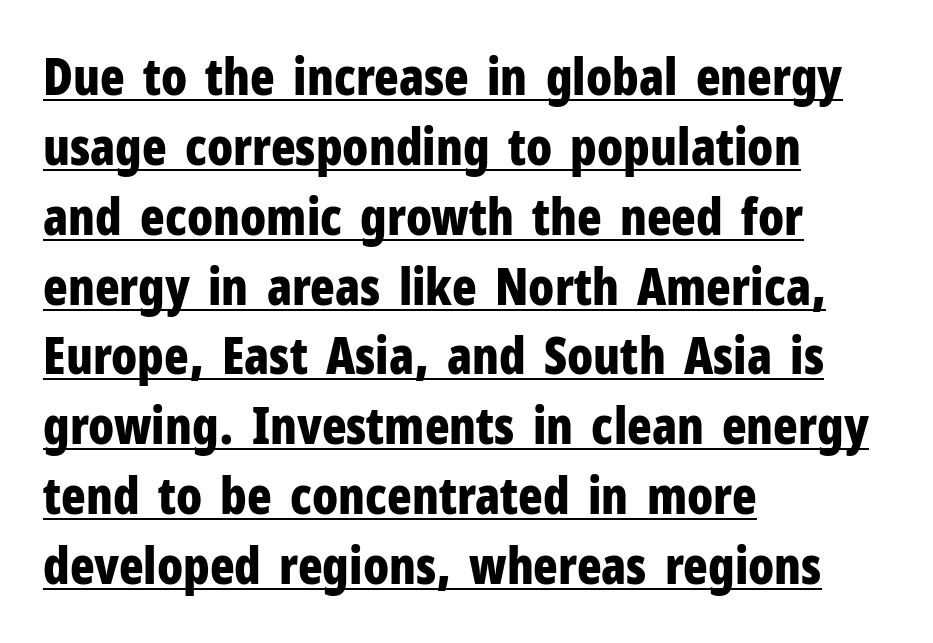
The image shows 51 px bold, condensed sans-serif type, upright; set left-aligned, normal line spacing (1.37x), normal letter spacing, underlined; low stroke contrast and a medium x-height.
